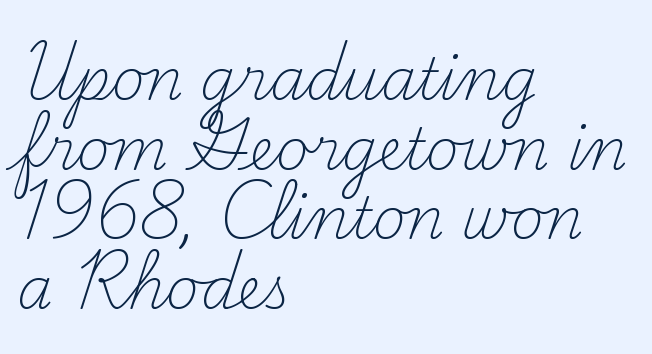
Stems and bowls with no extra thickness — not bold. Decoration check: the copy has no underline. Spacing verdict: proportional, widths tailored to each character.
